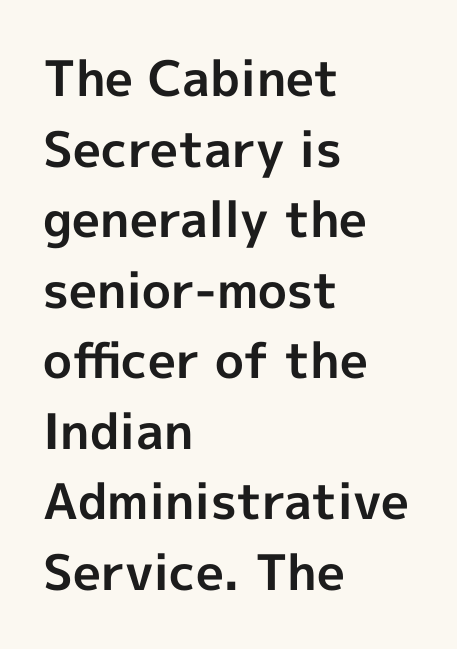
The paragraph shown leans on its left margin. Inter-character spacing is left at the font's built-in metrics. Nothing sits at the stroke ends, so this counts as sans-serif. Note the varied advance widths — an 'i' is clearly narrower than an 'm'. The sample has been set heavy, in full bold. If you measured baseline to baseline, you'd find a middling distance.
